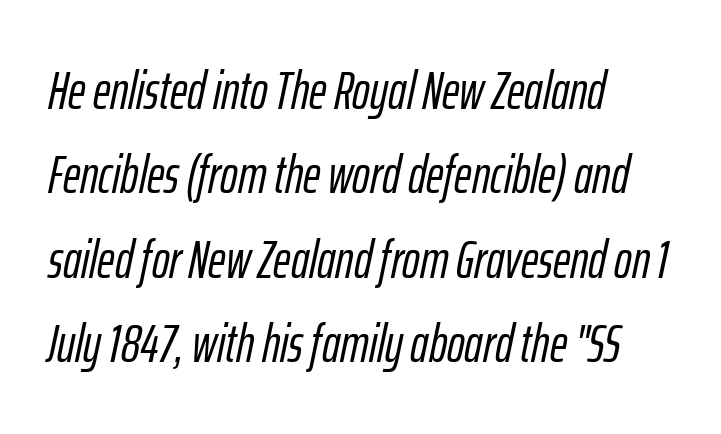
{"italic": "yes", "lean": "right", "slant_degrees": 12, "width": "condensed", "stroke_contrast": "low", "x_height": "medium", "monospaced": "no", "underline": "no", "align": "left", "line_spacing": "normal", "line_spacing_ratio": 1.59, "letter_spacing": "normal", "letter_spacing_em": 0.0, "glyph_px": 53}
